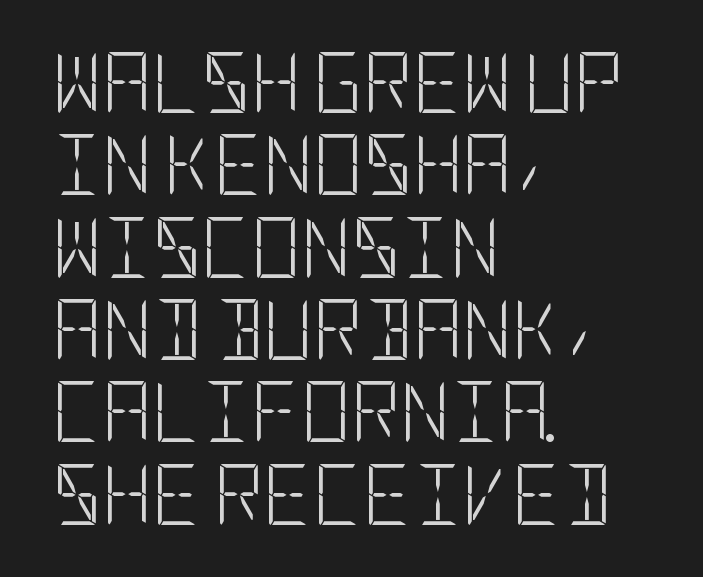
{"serif": "no", "italic": "no", "bold": "no", "weight": "light", "width": "condensed", "stroke_contrast": "low", "x_height": "large", "underline": "no", "align": "left", "line_spacing": "normal", "line_spacing_ratio": 1.35, "letter_spacing": "normal", "letter_spacing_em": 0.0, "glyph_px": 61}
